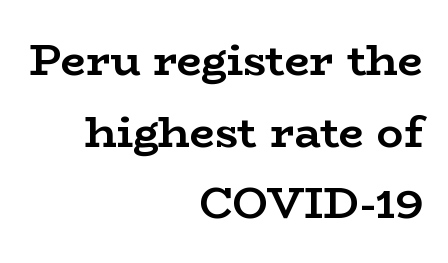
The font family rendered here belongs to the serif group. Honestly, the row spacing looks completely unremarkable. Italic: no, the glyphs are upright roman. The specimen omits any rule beneath the text block's lines.
